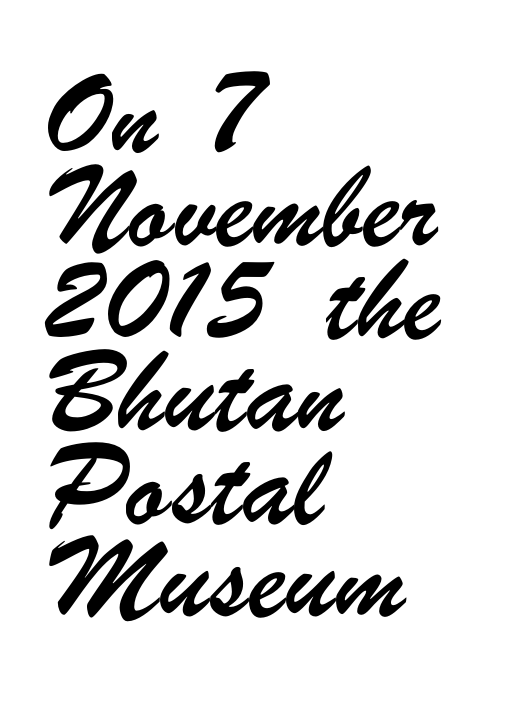
The setting favours the left margin, as ordinary paragraphs usually do. The passage shown has conventional tracking throughout. These lines are rendered in a variable-pitch font. Quick note: underline off. Grotesque or geometric, the face here clearly has no serifs.
